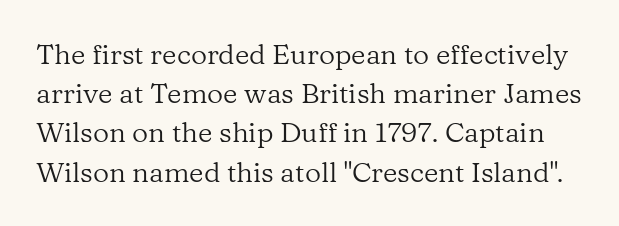
Quick note: underline off. Honestly, the letter spacing is just normal — you wouldn't notice it. The letters advance in unequal steps, a hallmark of proportional type. What kind of face is this? One with serifs.
